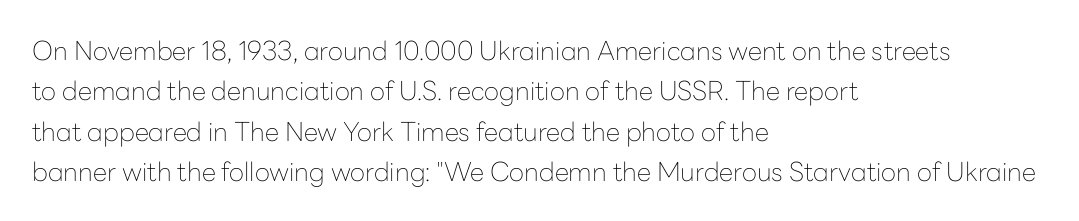
{"italic": "no", "bold": "no", "underline": "no", "align": "left", "line_spacing": "normal", "line_spacing_ratio": 1.55, "letter_spacing": "normal", "letter_spacing_em": 0.0, "glyph_px": 26}
